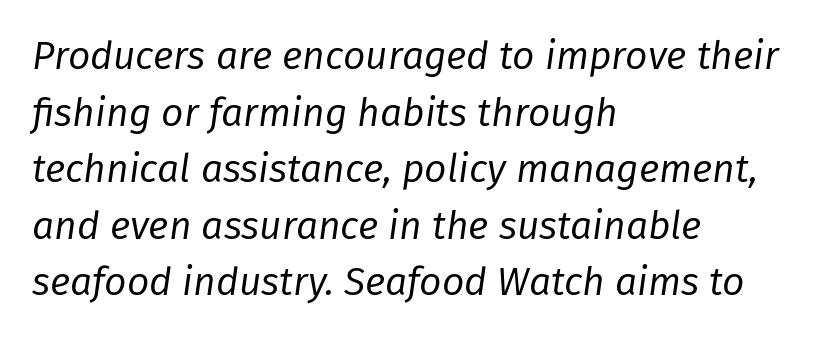
Caption: multi-line text, flush left, ragged right. The rendering uses a moderate line-height, typical for paragraphs. Character widths vary here, with narrow letters taking less room than wide ones. The glyphs look as if they've been sheared to an angle.
